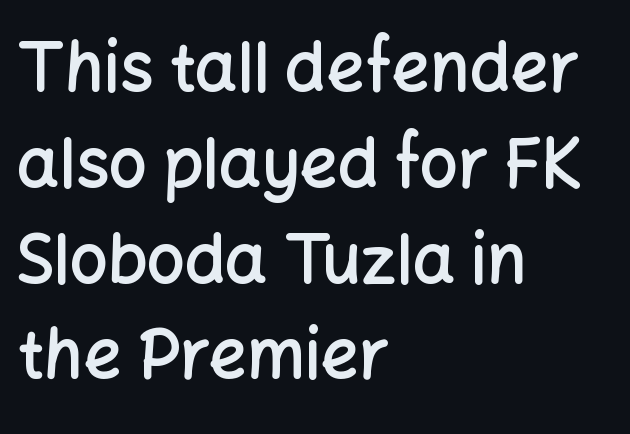
A typesetter would label this face a sans. Designer's note — italics off, roman on. Letter spacing: default. The strokes are fattened partway — semibold, not bold. Reading down the block, your eye returns to a fixed left position each line. Letters rest on an invisible, unmarked baseline.
